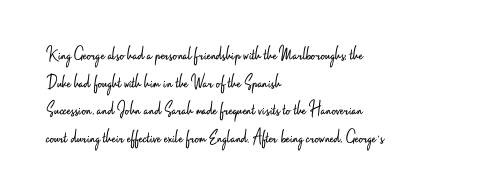
The image shows 20 px text type; set left-aligned, normal line spacing (1.38x), normal letter spacing, not underlined.
